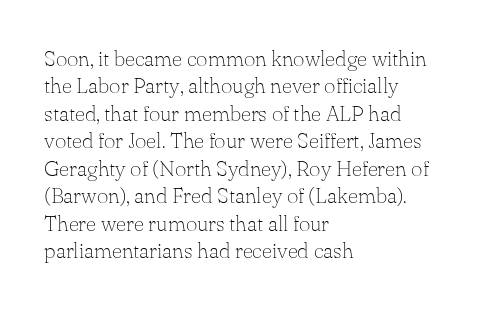
{"italic": "no", "bold": "no", "underline": "no", "align": "left", "line_spacing": "normal", "line_spacing_ratio": 1.25, "letter_spacing": "normal", "letter_spacing_em": 0.0, "glyph_px": 22}
